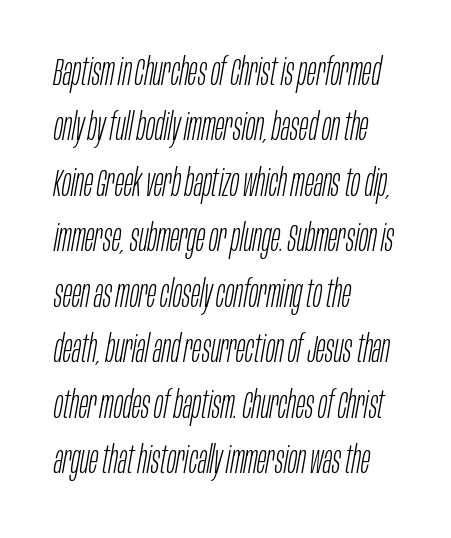
Here the glyphs are tracked normally, forming tight word shapes. The words here are not underlined. Compared with a typical body face, this is equally light or lighter still. The setting favours the left margin, as ordinary paragraphs usually do. Think of a printed novel: that variable character pitch is what you see here. Italic: yes, the glyphs are oblique.
